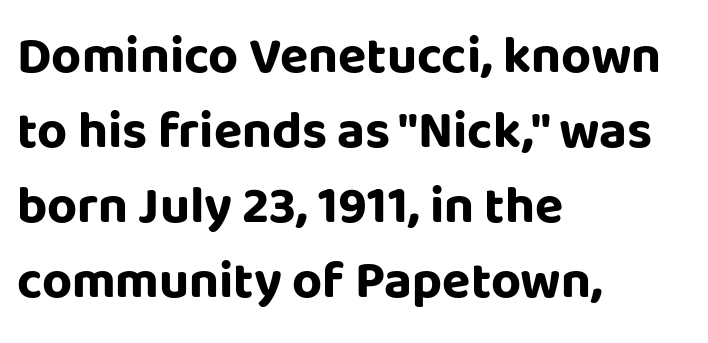
{"serif": "no", "italic": "no", "bold": "yes", "weight": "bold", "width": "normal", "stroke_contrast": "low", "x_height": "large", "monospaced": "no", "underline": "no", "align": "left", "line_spacing": "normal", "line_spacing_ratio": 1.44, "letter_spacing": "normal", "letter_spacing_em": 0.0, "glyph_px": 52}
